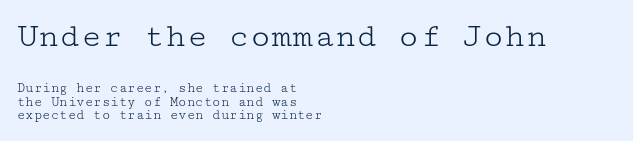
The image shows 35 px light, wide serif type, upright; set left-aligned, tight line spacing (0.99x), normal letter spacing, not underlined; the first (top) block is 2.5x larger; low stroke contrast and a medium x-height.
